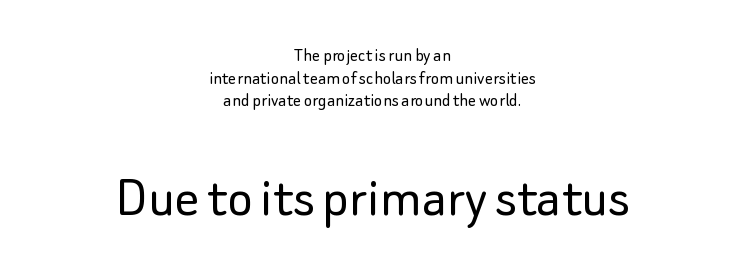
The designer dialed line spacing down below the default. Is this a fixed-width face? No — the glyphs have proportional, varying widths. Italic: no, the glyphs are upright roman. Which chunk is bigger? The second one — the bottom block dwarfs the top. Nobody drew a line under any word here.
